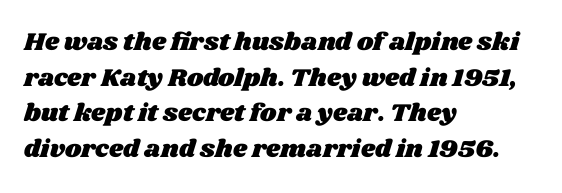
Characters follow at the spacing the type designer built in. Each new line begins a customary step beneath the previous one. Any mark beneath the type? The region is blank. The paragraph has a hard left edge and a soft right edge.
